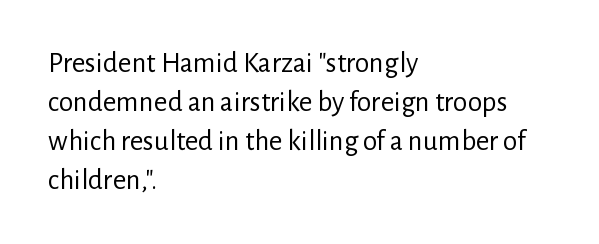
The image shows 29 px regular-weight sans-serif type, upright; set left-aligned, normal line spacing (1.35x), normal letter spacing, not underlined; low stroke contrast and a medium x-height.
